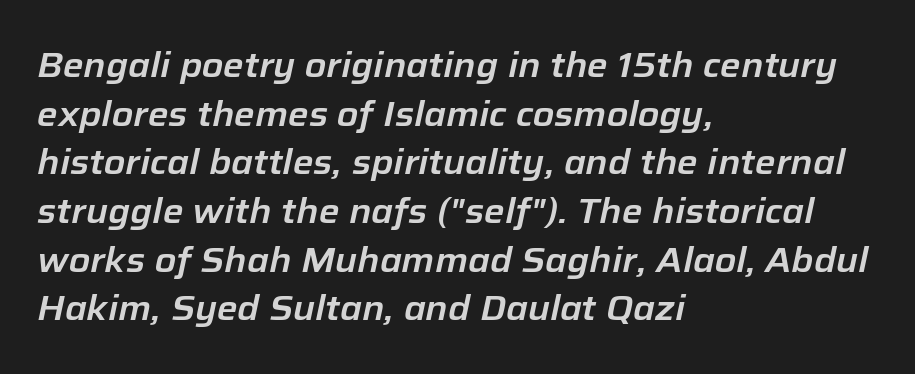
Q: Is the text italic (slanted)? A: Yes, it leans right by about 12 degrees.
Q: Is the text underlined? A: No.
Q: How is the paragraph aligned? A: Left-aligned.
Q: Is the spacing between letters normal or unusually wide? A: Normal.
Q: Is the spacing between lines tight, normal or loose? A: Normal.
Q: Width (condensed, normal, or wide)? A: Normal.
Q: Stroke contrast? A: Low.
Q: x-height? A: Medium.
Q: Monospaced? A: No.
